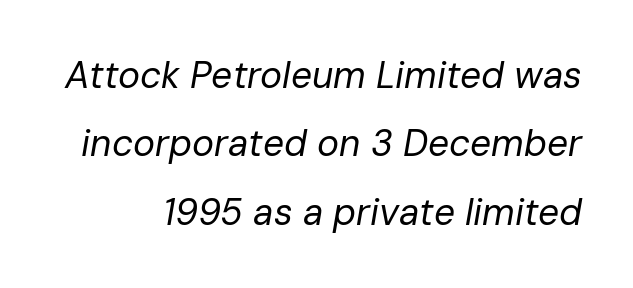
The letters sit at their default tracking, neither squeezed nor spread. Any mark beneath the type? The region is blank. If you drew a line through each stem, it would be angled. Here the designer chose a conventional face with non-uniform glyph widths. This rendering uses right alignment, leaving the left contour irregular.
